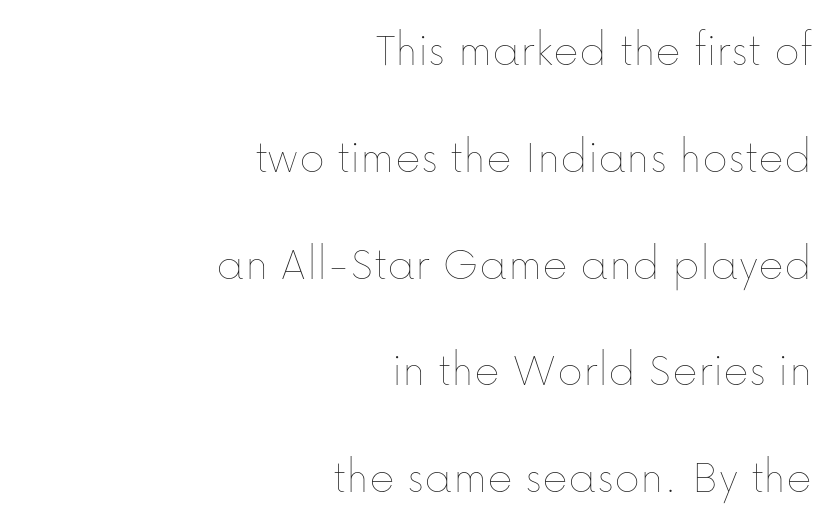
{"italic": "no", "bold": "no", "weight": "thin", "width": "normal", "stroke_contrast": "low", "x_height": "medium", "monospaced": "no", "underline": "no", "align": "right", "line_spacing": "loose", "line_spacing_ratio": 2.18, "letter_spacing": "normal", "letter_spacing_em": 0.0, "glyph_px": 49}
